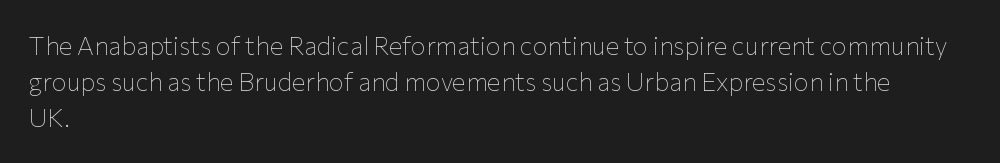
The cut favours lightness, reaching ordinary text weight at its darkest. Left-aligned paragraph, ragged on the right. There is no visible air inserted between adjacent glyphs. Has an underline been added? It has not. Upright lettering throughout. Leading matches the norm, producing a regular column.
